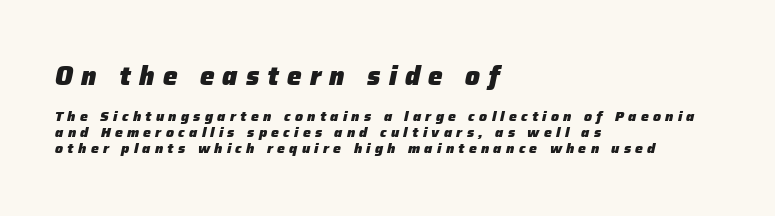
The image shows 26 px bold type, italic (leaning right); set left-aligned, tight line spacing (1.14x), unusually wide letter spacing (+0.31 em), not underlined; the first (top) block is 1.86x larger.
